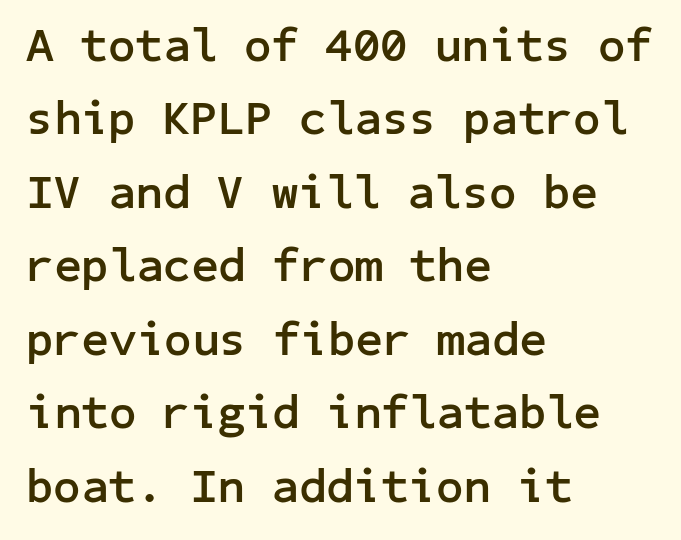
The rows are spaced the way most documents space them. Anything drawn beneath the words? Only blank space. The letters carry no serifs — their stems end cleanly without finishing strokes. Upright lettering throughout.
